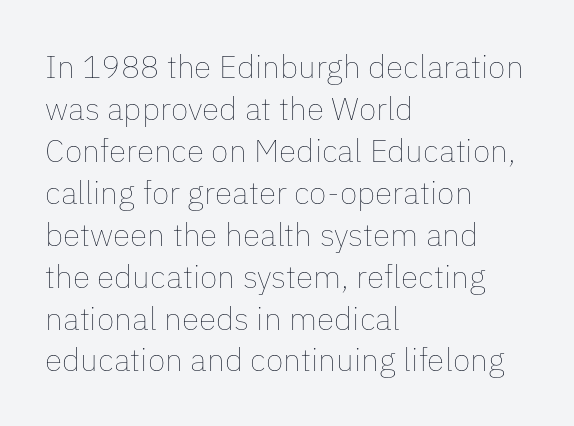
The image shows 32 px thin type, upright; set left-aligned, normal line spacing (1.31x), normal letter spacing, not underlined; low stroke contrast and a medium x-height.
